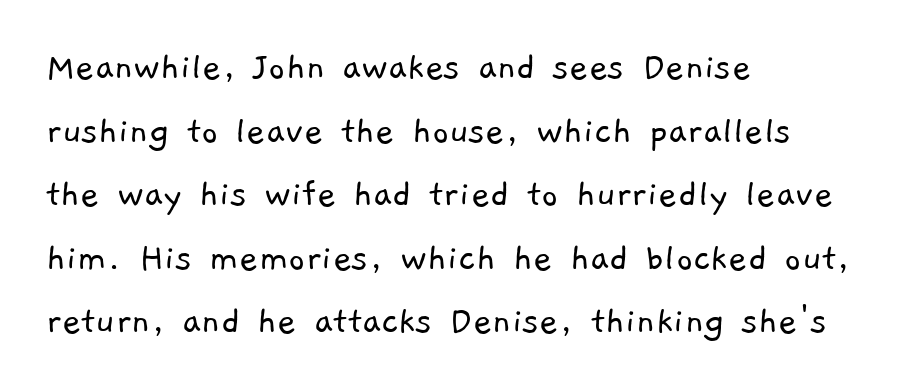
The image shows 41 px light sans-serif type; set left-aligned, normal line spacing (1.55x), normal letter spacing, not underlined; low stroke contrast and a medium x-height.
